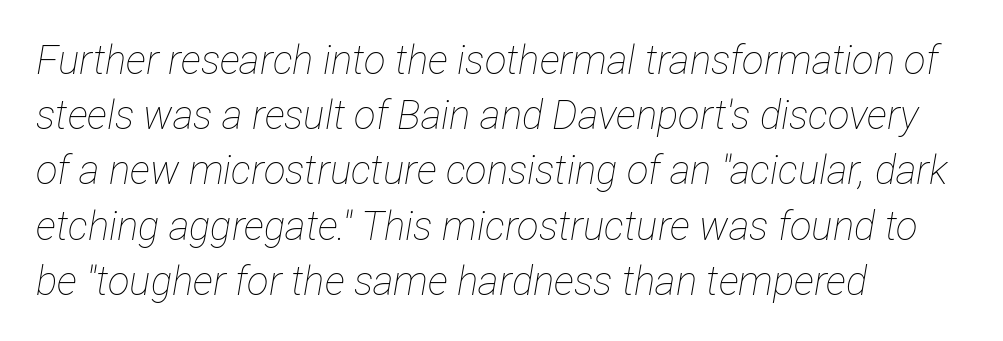
{"italic": "yes", "lean": "right", "slant_degrees": 12, "bold": "no", "weight": "thin", "width": "condensed", "stroke_contrast": "low", "x_height": "medium", "monospaced": "no", "underline": "no", "align": "left", "line_spacing": "normal", "line_spacing_ratio": 1.38, "letter_spacing": "normal", "letter_spacing_em": 0.0, "glyph_px": 40}
